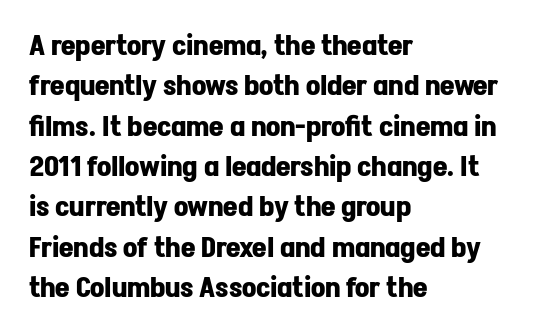
{"serif": "no", "italic": "no", "bold": "yes", "weight": "bold", "width": "normal", "stroke_contrast": "low", "x_height": "medium", "monospaced": "no", "underline": "no", "align": "left", "line_spacing": "normal", "line_spacing_ratio": 1.44, "letter_spacing": "normal", "letter_spacing_em": 0.0, "glyph_px": 28}
